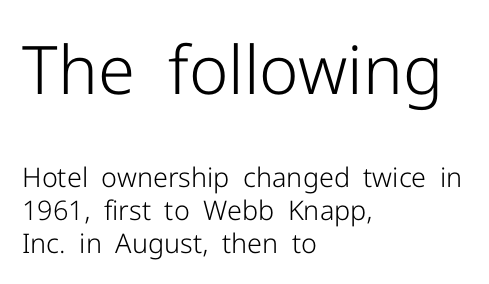
Q: Is the text bold? A: No.
Q: Is the text italic (slanted)? A: No, it is upright.
Q: Is the typeface a serif or a sans-serif typeface? A: Sans-serif.
Q: Is the text underlined? A: No.
Q: How is the paragraph aligned? A: Left-aligned.
Q: Is the spacing between letters normal or unusually wide? A: Normal.
Q: Which block of text is set in a larger size, the first (top) or the second (bottom)? A: The first (top) one.
Q: Width (condensed, normal, or wide)? A: Normal.
Q: Stroke contrast? A: Low.
Q: x-height? A: Medium.
Q: Monospaced? A: No.
